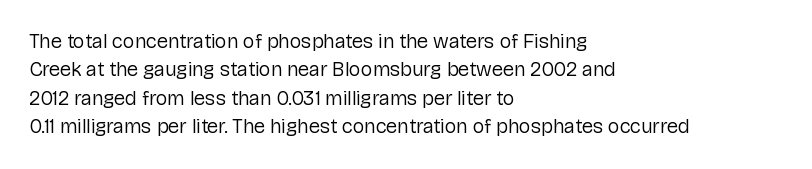
The image shows 20 px text type, upright; set left-aligned, normal line spacing (1.42x), normal letter spacing, not underlined.
